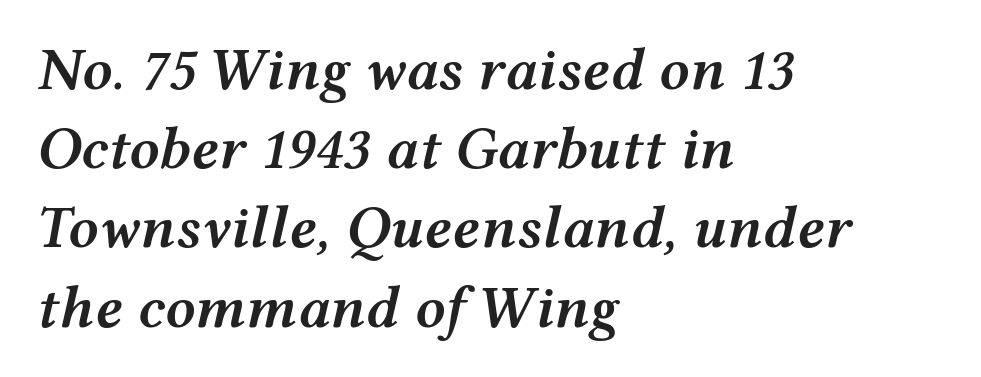
{"italic": "yes", "lean": "right", "slant_degrees": 12, "bold": "semi", "weight": "semibold", "width": "wide", "stroke_contrast": "medium", "x_height": "medium", "monospaced": "no", "underline": "no", "align": "left", "line_spacing": "normal", "line_spacing_ratio": 1.32, "letter_spacing": "normal", "letter_spacing_em": 0.0, "glyph_px": 60}
